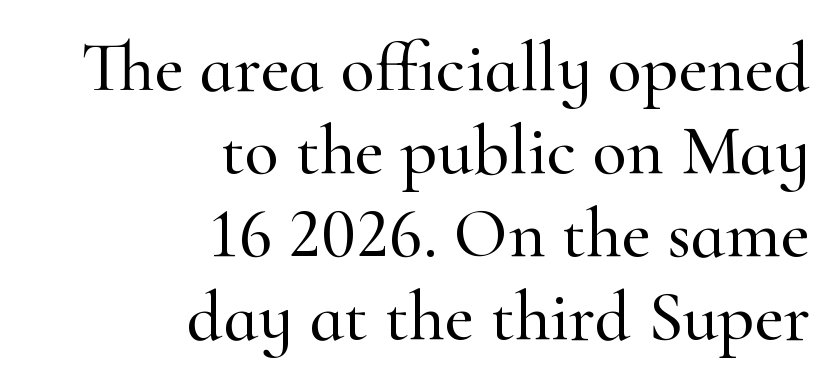
{"serif": "yes", "italic": "no", "width": "normal", "stroke_contrast": "high", "x_height": "small", "monospaced": "no", "underline": "no", "align": "right", "line_spacing_ratio": 1.17, "letter_spacing": "normal", "letter_spacing_em": 0.0, "glyph_px": 71}
